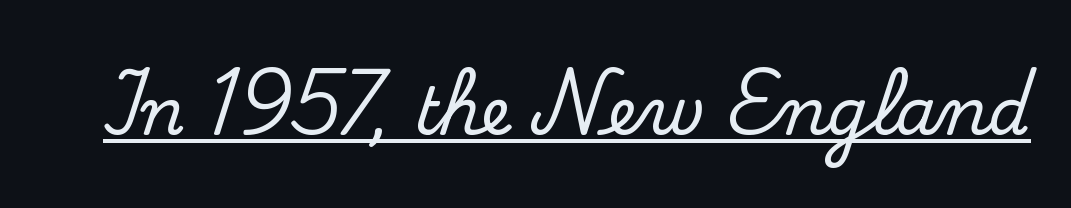
The image shows 65 px text type; set normal letter spacing, underlined; medium stroke contrast and a small x-height.
